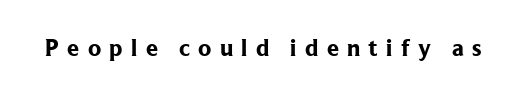
Words float on clear page, feet unadorned. As a designer I'd log this as weight 700, bold. If you drew a line through each stem, it would be perfectly vertical. Inter-character spacing is expanded well beyond the font's built-in metrics.
